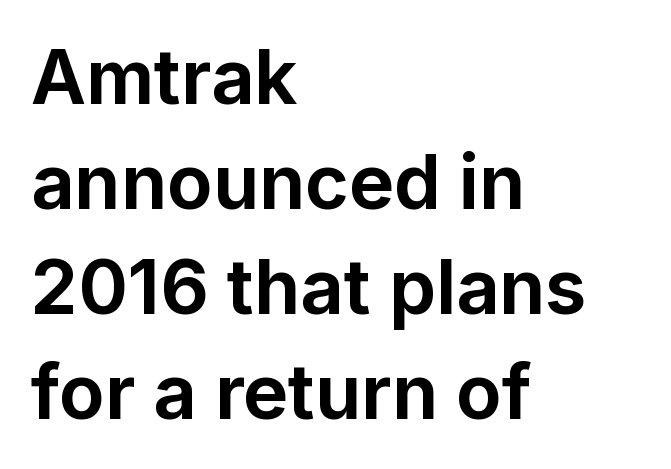
One-word summary of the alignment: left. The typesetting leans heavy: a genuine bold. You can tell it's not italic because the verticals are truly vertical. Observe the ordinary spacing: letters are neighbours, not strangers.
